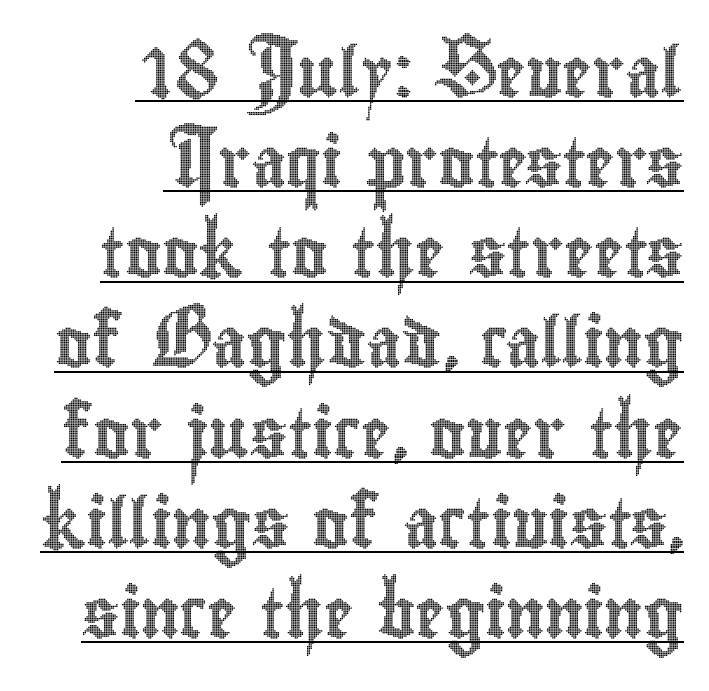
{"italic": "no", "width": "condensed", "x_height": "small", "monospaced": "no", "underline": "yes", "align": "right", "line_spacing_ratio": 1.84, "letter_spacing": "normal", "letter_spacing_em": 0.0, "glyph_px": 49}
